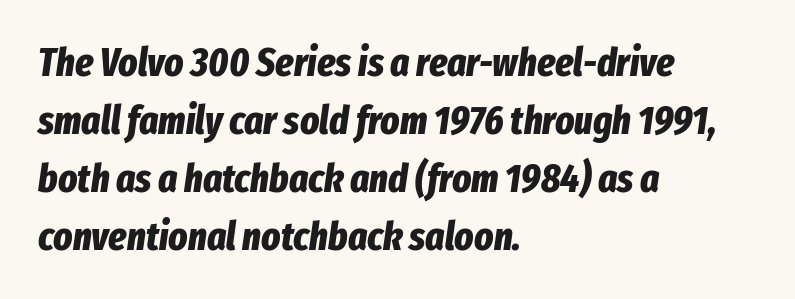
The image shows 40 px bold, condensed type, italic (leaning right); set left-aligned, normal line spacing (1.45x), normal letter spacing, not underlined; low stroke contrast and a medium x-height.
